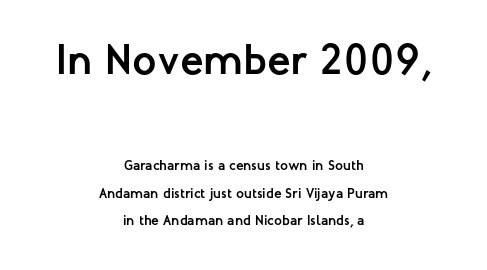
{"serif": "no", "italic": "no", "bold": "yes", "weight": "semibold", "width": "normal", "stroke_contrast": "low", "x_height": "medium", "monospaced": "no", "underline": "no", "align": "center", "line_spacing": "loose", "line_spacing_ratio": 1.95, "letter_spacing": "normal", "letter_spacing_em": 0.0, "larger_block": "first", "size_ratio": 3.07, "glyph_px": 43}
